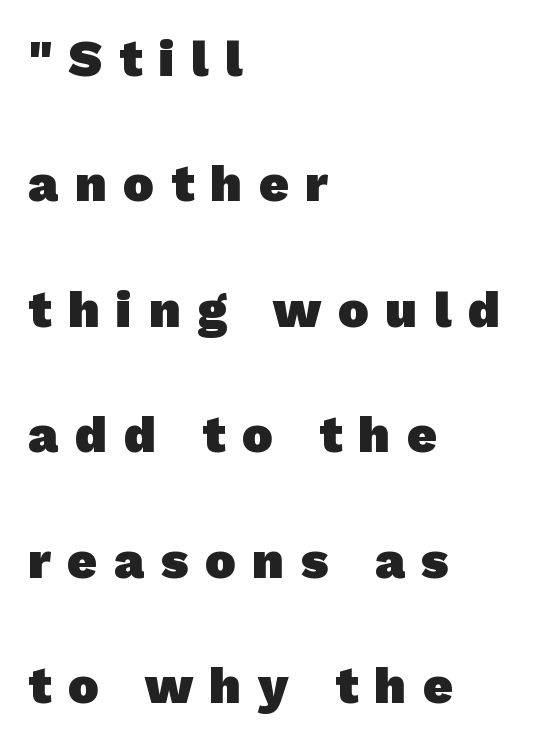
Descenders hang freely into open space. Here the designer chose a conventional face with non-uniform glyph widths. Typesetter's note: full bold, strokes at maximum text heaviness. The paragraph shown leans on its left margin. The letters carry no serifs — their stems end cleanly without finishing strokes.
